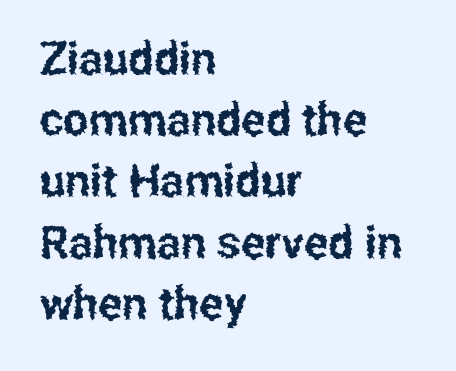
{"serif": "no", "italic": "no", "width": "condensed", "stroke_contrast": "low", "x_height": "medium", "monospaced": "no", "underline": "no", "align": "left", "line_spacing": "normal", "line_spacing_ratio": 1.36, "letter_spacing": "normal", "letter_spacing_em": 0.0, "glyph_px": 45}
